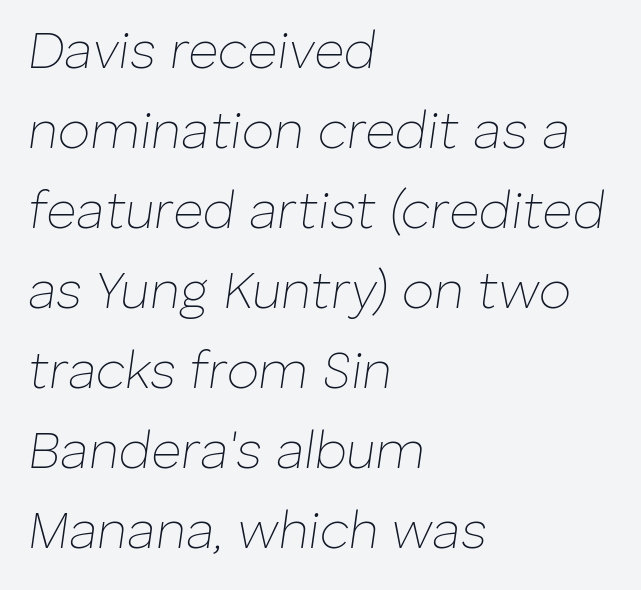
Q: Is the text bold? A: No.
Q: Is the text italic (slanted)? A: Yes, it leans right by about 8 degrees.
Q: Is the text underlined? A: No.
Q: How is the paragraph aligned? A: Left-aligned.
Q: Is the spacing between letters normal or unusually wide? A: Normal.
Q: Is the spacing between lines tight, normal or loose? A: Normal.
Q: Width (condensed, normal, or wide)? A: Normal.
Q: Stroke contrast? A: Low.
Q: x-height? A: Medium.
Q: Monospaced? A: No.
